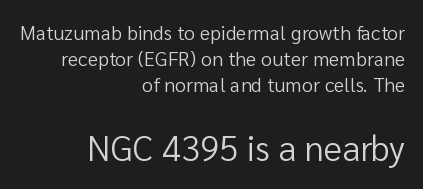
The image shows 35 px regular-weight sans-serif type, upright; set right-aligned, normal line spacing (1.29x), normal letter spacing, not underlined; the second (bottom) block is 1.75x larger; low stroke contrast and a medium x-height.
